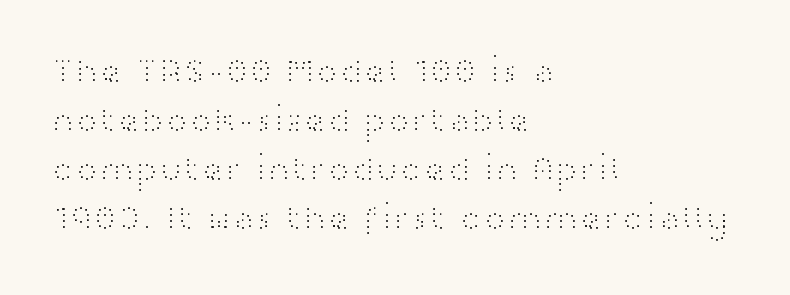
Q: Is the text bold? A: No.
Q: Is the text italic (slanted)? A: No, it is upright.
Q: Is the typeface a serif or a sans-serif typeface? A: Sans-serif.
Q: Is the text underlined? A: No.
Q: How is the paragraph aligned? A: Left-aligned.
Q: Is the spacing between letters normal or unusually wide? A: Normal.
Q: Is the spacing between lines tight, normal or loose? A: Normal.
Q: Width (condensed, normal, or wide)? A: Wide.
Q: Stroke contrast? A: High.
Q: x-height? A: Medium.
Q: Monospaced? A: No.
